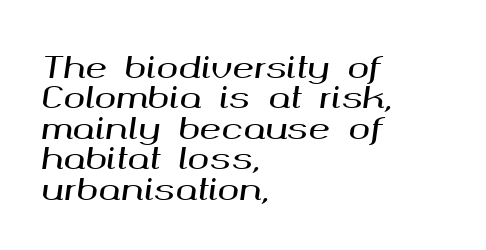
{"italic": "yes", "lean": "right", "slant_degrees": 8, "width": "wide", "stroke_contrast": "medium", "x_height": "medium", "monospaced": "no", "underline": "no", "align": "left", "line_spacing": "tight", "line_spacing_ratio": 1.05, "letter_spacing": "normal", "letter_spacing_em": 0.0, "glyph_px": 29}
